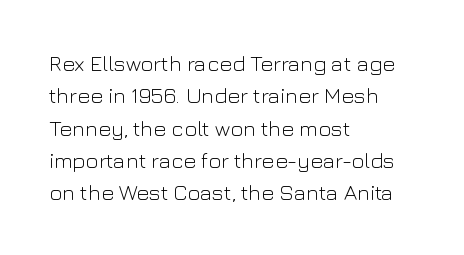
The image shows 22 px text type, upright; set left-aligned, normal line spacing (1.47x), normal letter spacing, not underlined.
